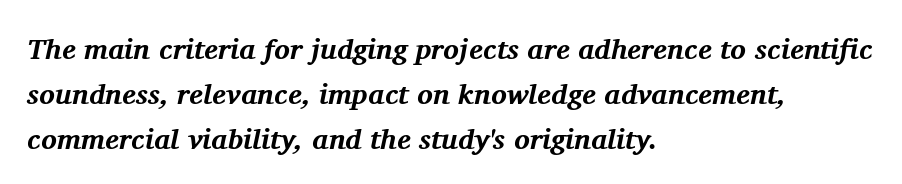
The image shows 29 px bold serif type, italic (leaning right); set left-aligned, normal line spacing (1.55x), normal letter spacing, not underlined; medium stroke contrast and a medium x-height.
